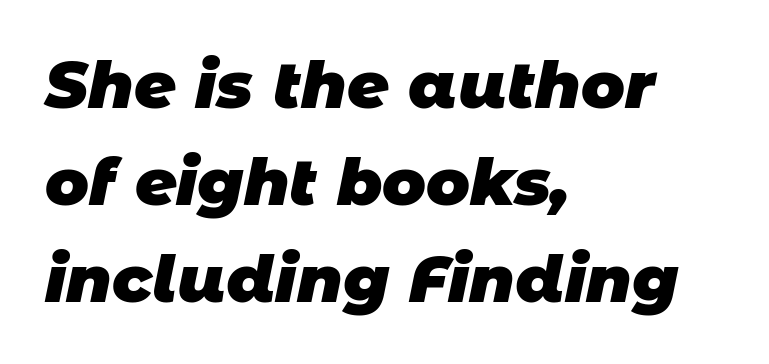
Nobody drew a line under any word here. The lines sit at an ordinary, default distance from one another. Characters follow at the spacing the type designer built in. Varying glyph widths throughout — classic text-font behaviour.
